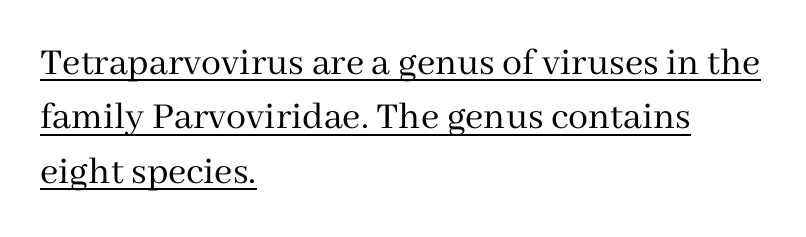
These lines are set flush left with a ragged right edge. This sample uses an upright cut, with every glyph sitting square on the baseline. Here the designer chose a conventional face with non-uniform glyph widths. Letter spacing: default. Old-style or modern, the face here clearly has serifs. This reads as an unemphasized weight, regular at the heaviest.
